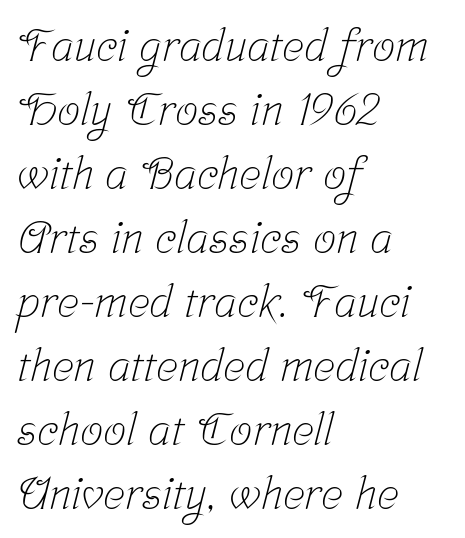
{"serif": "yes", "bold": "no", "weight": "light", "width": "condensed", "stroke_contrast": "low", "x_height": "medium", "monospaced": "no", "underline": "no", "align": "left", "line_spacing": "normal", "line_spacing_ratio": 1.39, "letter_spacing": "normal", "letter_spacing_em": 0.0, "glyph_px": 46}
